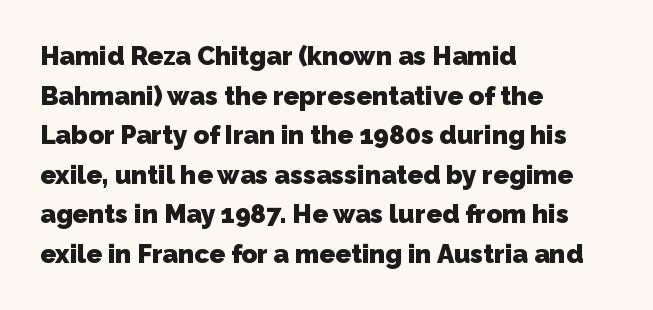
{"bold": "yes", "underline": "no", "align": "left", "line_spacing": "normal", "line_spacing_ratio": 1.52, "letter_spacing": "normal", "letter_spacing_em": 0.0, "glyph_px": 26}
